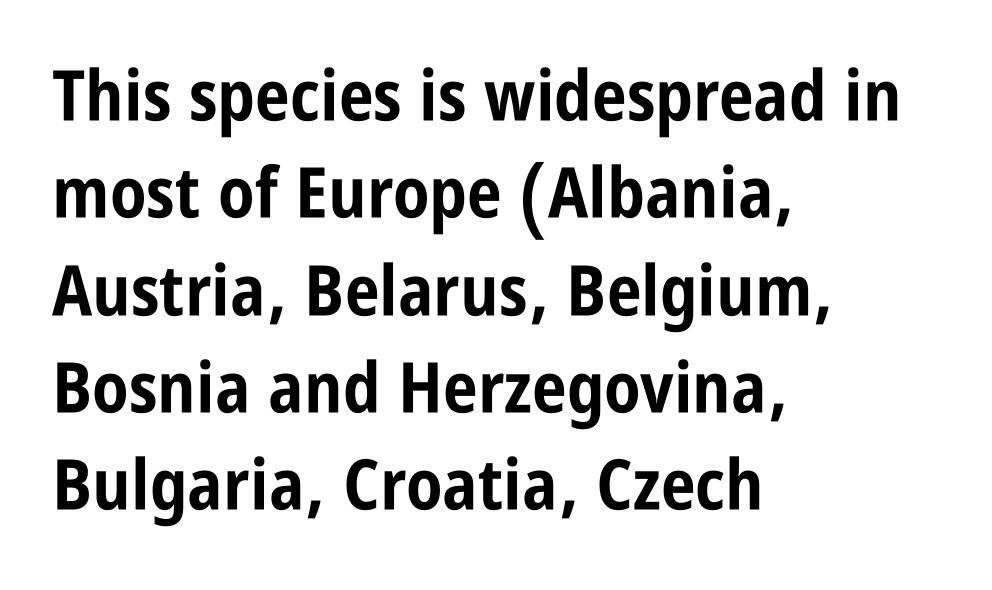
{"serif": "no", "italic": "no", "bold": "yes", "weight": "bold", "width": "condensed", "stroke_contrast": "low", "x_height": "large", "monospaced": "no", "underline": "no", "align": "left", "line_spacing": "normal", "line_spacing_ratio": 1.39, "letter_spacing": "normal", "letter_spacing_em": 0.0, "glyph_px": 70}
